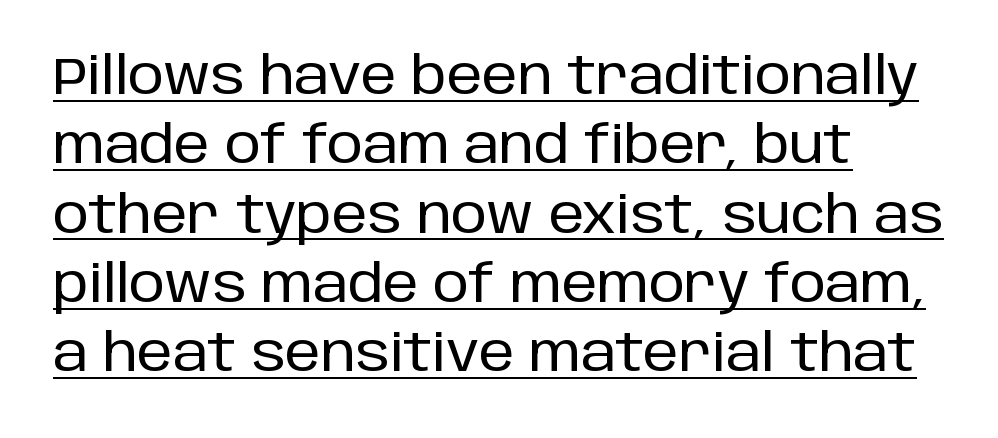
The image shows 51 px sans-serif type, upright; set left-aligned, normal line spacing (1.36x), normal letter spacing, underlined; low stroke contrast and a large x-height.
